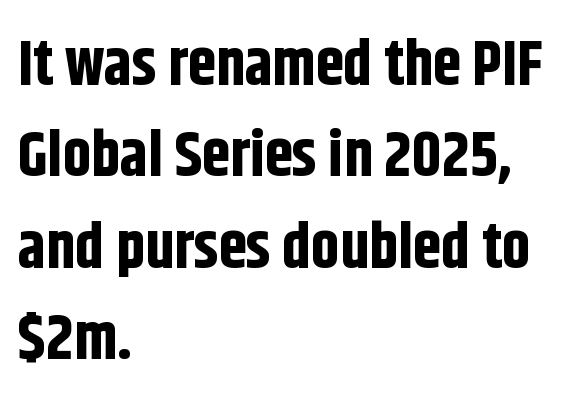
{"serif": "no", "italic": "no", "bold": "yes", "weight": "bold", "width": "condensed", "stroke_contrast": "low", "x_height": "large", "monospaced": "no", "underline": "no", "align": "left", "line_spacing": "normal", "line_spacing_ratio": 1.45, "letter_spacing": "normal", "letter_spacing_em": 0.0, "glyph_px": 63}
